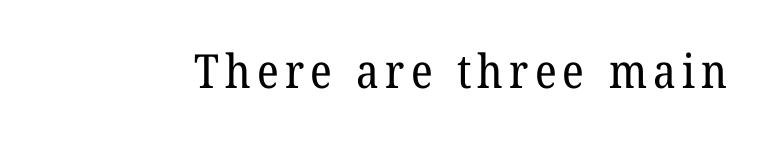
{"serif": "yes", "bold": "no", "weight": "regular", "width": "normal", "stroke_contrast": "low", "x_height": "medium", "monospaced": "no", "underline": "no", "glyph_px": 47}
